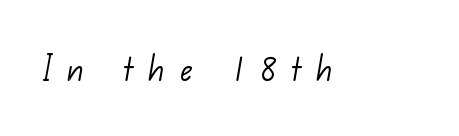
This sample has the flowing, uneven cadence of proportional lettering. Has an underline been added? It has not. Type style note: lacks serifs. Loose tracking; the words dissolve into strings of separated letters. The characters are drawn with everyday or finer stroke widths.
